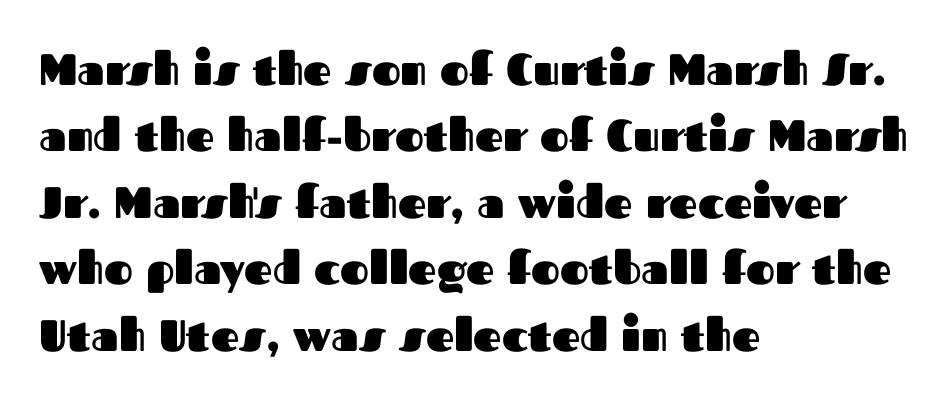
The image shows 44 px heavy sans-serif type, upright; set left-aligned, normal line spacing (1.51x), normal letter spacing, not underlined; medium stroke contrast and a medium x-height.
